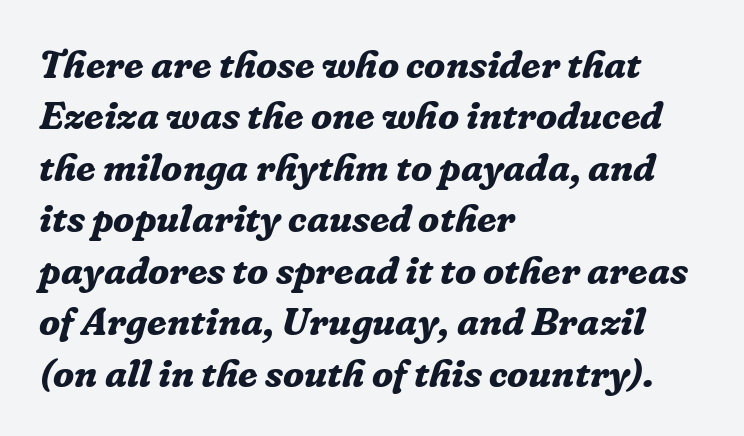
Q: Is the text bold? A: Yes.
Q: Is the text italic (slanted)? A: Yes, it leans right by about 16 degrees.
Q: Is the typeface a serif or a sans-serif typeface? A: Serif.
Q: Is the text underlined? A: No.
Q: How is the paragraph aligned? A: Left-aligned.
Q: Is the spacing between letters normal or unusually wide? A: Normal.
Q: Is the spacing between lines tight, normal or loose? A: Normal.
Q: Width (condensed, normal, or wide)? A: Normal.
Q: Stroke contrast? A: Low.
Q: x-height? A: Medium.
Q: Monospaced? A: No.
